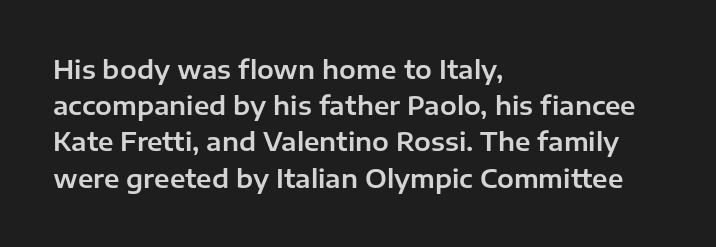
Q: Is the text italic (slanted)? A: No, it is upright.
Q: Is the text underlined? A: No.
Q: How is the paragraph aligned? A: Left-aligned.
Q: Is the spacing between letters normal or unusually wide? A: Normal.
Q: Is the spacing between lines tight, normal or loose? A: Normal.
